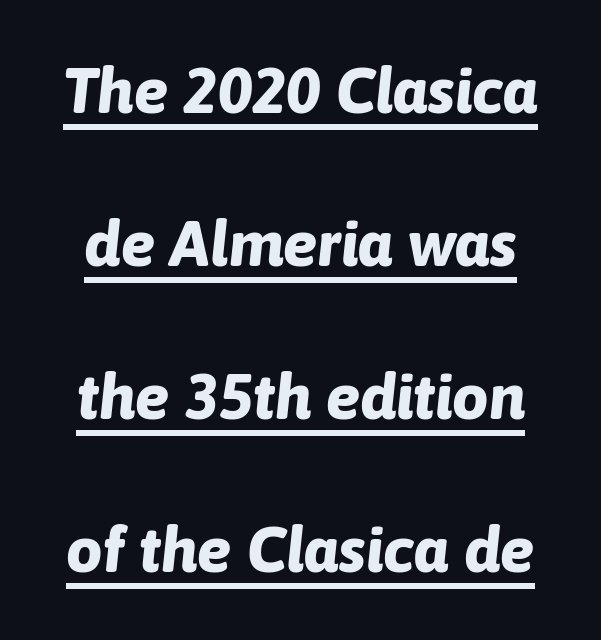
{"italic": "yes", "lean": "right", "slant_degrees": 6, "bold": "yes", "weight": "bold", "width": "normal", "stroke_contrast": "low", "x_height": "medium", "monospaced": "no", "underline": "yes", "line_spacing": "loose", "line_spacing_ratio": 2.39, "letter_spacing": "normal", "letter_spacing_em": 0.0, "glyph_px": 64}
